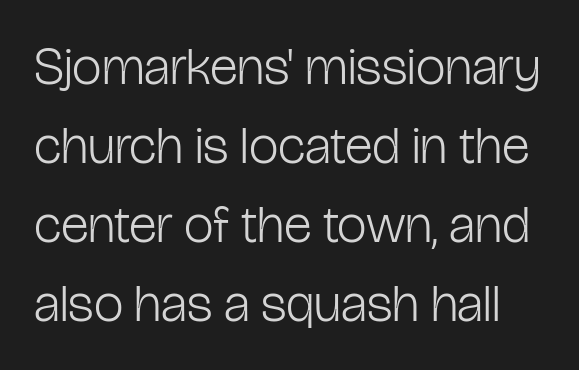
Examine the stroke ends and you'll find no serifs. The passage shown has conventional tracking throughout. If you measured baseline to baseline, you'd find a middling distance. Designer's note — italics off, roman on.
